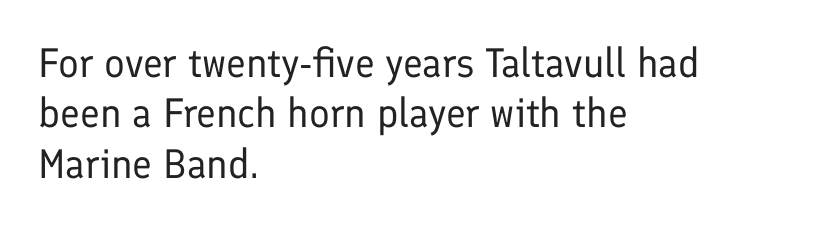
Q: Is the text bold? A: No.
Q: Is the text italic (slanted)? A: No, it is upright.
Q: Is the typeface a serif or a sans-serif typeface? A: Sans-serif.
Q: Is the text underlined? A: No.
Q: How is the paragraph aligned? A: Left-aligned.
Q: Is the spacing between letters normal or unusually wide? A: Normal.
Q: Width (condensed, normal, or wide)? A: Normal.
Q: Stroke contrast? A: Low.
Q: x-height? A: Medium.
Q: Monospaced? A: No.
